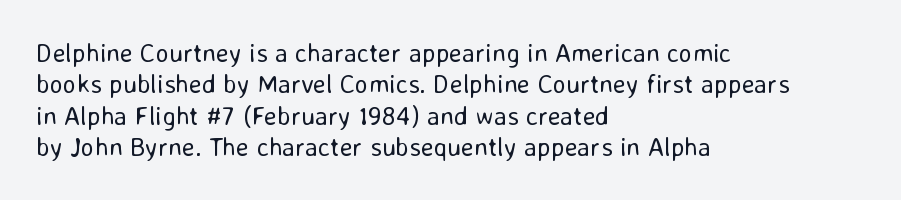
Q: Is the text bold? A: No.
Q: Is the text italic (slanted)? A: No, it is upright.
Q: Is the text underlined? A: No.
Q: How is the paragraph aligned? A: Left-aligned.
Q: Is the spacing between letters normal or unusually wide? A: Normal.
